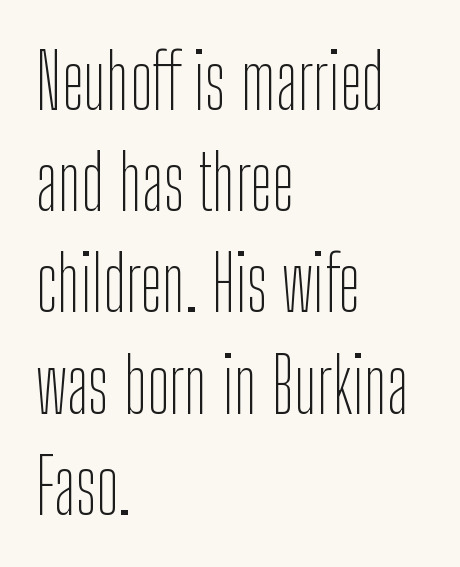
Q: Is the text bold? A: No.
Q: Is the text italic (slanted)? A: No, it is upright.
Q: Is the typeface a serif or a sans-serif typeface? A: Sans-serif.
Q: Is the text underlined? A: No.
Q: How is the paragraph aligned? A: Left-aligned.
Q: Is the spacing between letters normal or unusually wide? A: Normal.
Q: Is the spacing between lines tight, normal or loose? A: Normal.
Q: Width (condensed, normal, or wide)? A: Condensed.
Q: Stroke contrast? A: Low.
Q: x-height? A: Medium.
Q: Monospaced? A: No.
